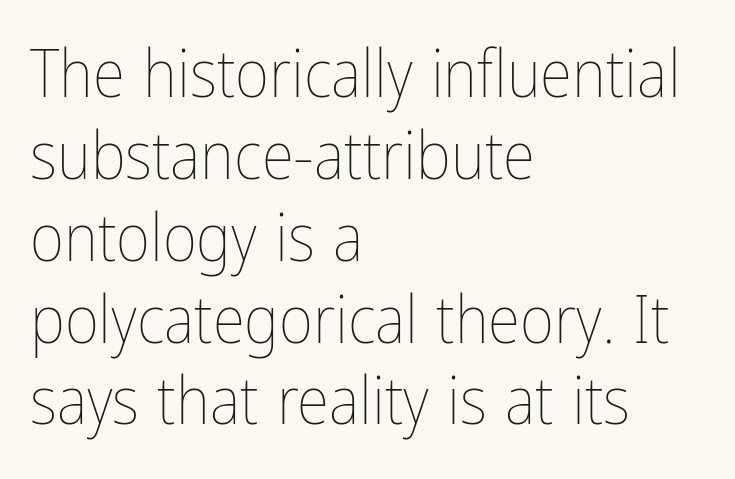
{"italic": "no", "bold": "no", "weight": "thin", "width": "condensed", "stroke_contrast": "low", "x_height": "medium", "monospaced": "no", "underline": "no", "align": "left", "line_spacing_ratio": 1.24, "letter_spacing": "normal", "letter_spacing_em": 0.0, "glyph_px": 66}
